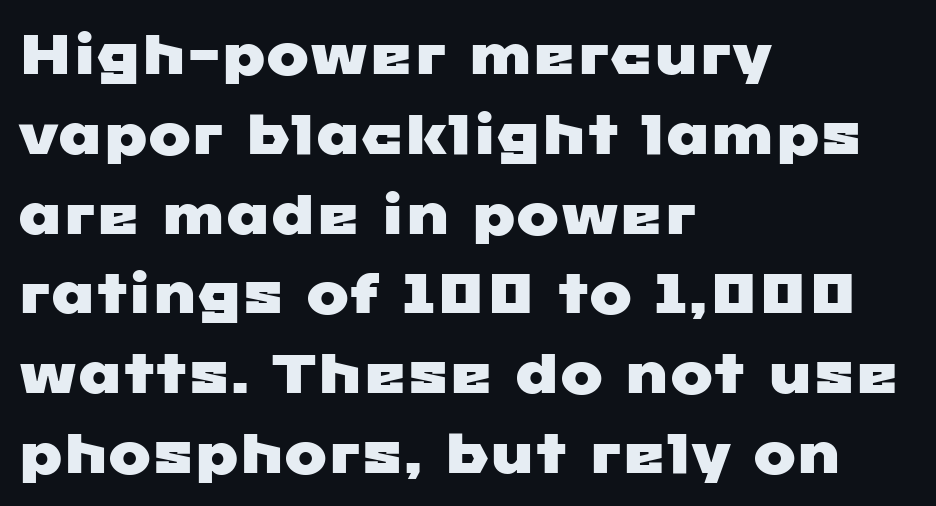
If you drew a ruler down the left edge, every line would touch it. The rendering keeps characters at their native spacing. Bare-footed words on every line. Looks like regular typesetting: each glyph gets only the width it needs.
